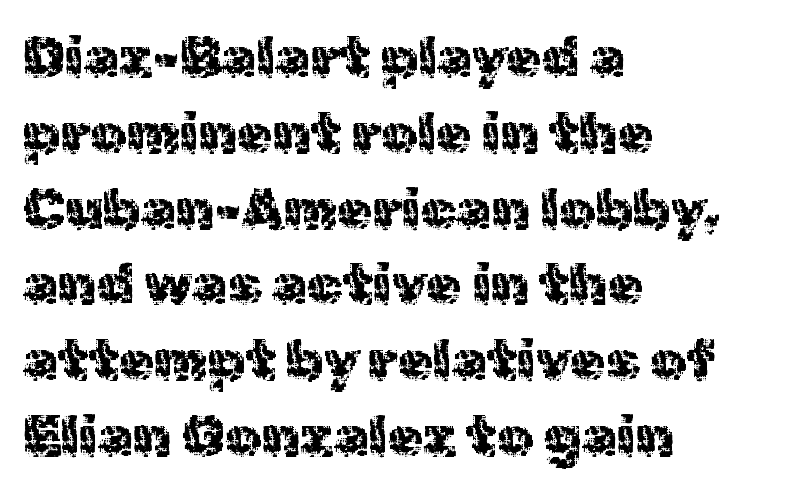
The image shows 57 px sans-serif type, upright; set left-aligned, normal line spacing (1.33x), normal letter spacing, not underlined; a medium x-height.
